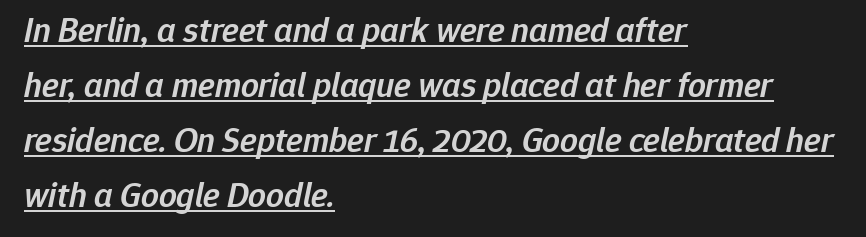
Quick note: interline space is typical. This sample uses an oblique cut, with every glyph tilted off the vertical. Casual observation: everything's shoved over to the left. This rendering leaves character spacing at its baseline value. Note the varied advance widths — an 'i' is clearly narrower than an 'm'. Glance below the letters and you will spot a drawn line.
